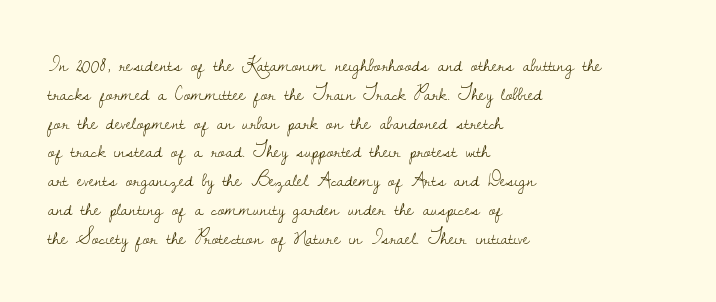
The image shows 20 px text type; set left-aligned, normal line spacing (1.44x), normal letter spacing, not underlined.
